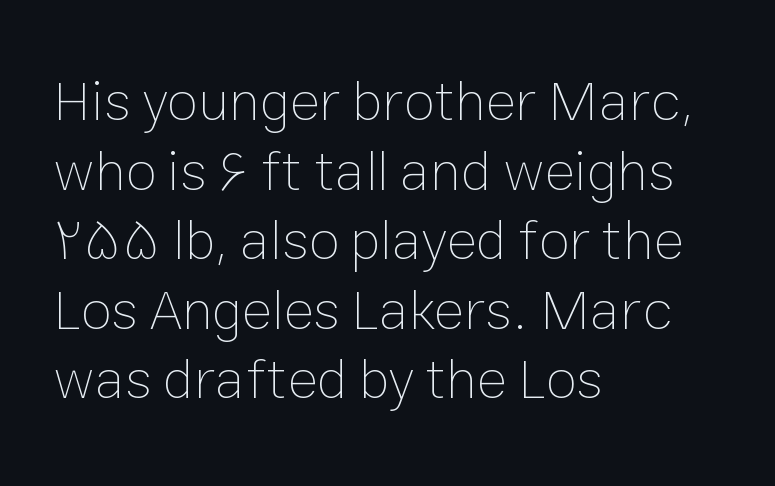
The image shows 57 px thin type, upright; set left-aligned, line spacing 1.22x, normal letter spacing, not underlined; low stroke contrast and a medium x-height.
